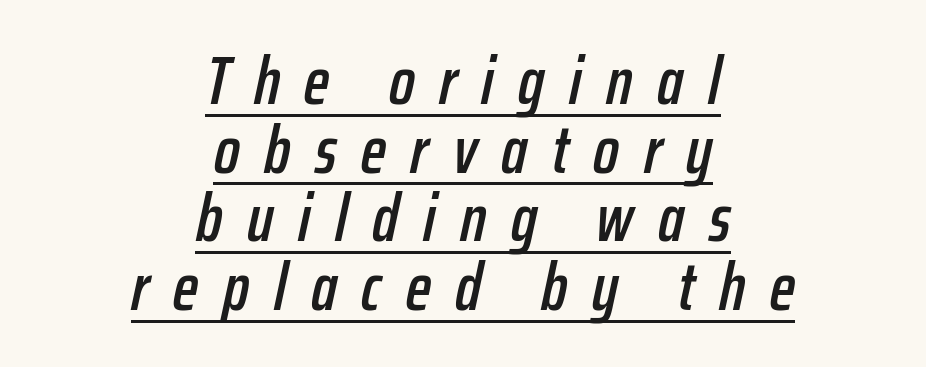
This sample has the flowing, uneven cadence of proportional lettering. Display-style spreading of the glyphs; the letterfit is very open. The leading is snug, giving the passage a crowded texture. Honestly, the underline is the first thing you notice here. The font's italic variant was chosen for this text.
